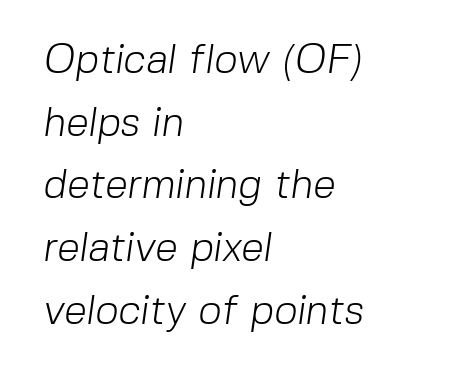
A typesetter would call this proportional, since set widths differ per character. Regular leading. Font category for this specimen: sans-serif. Each word holds together tightly as a unit, with standard inter-letter gaps. Bold? No — there's no thickening of the strokes.
